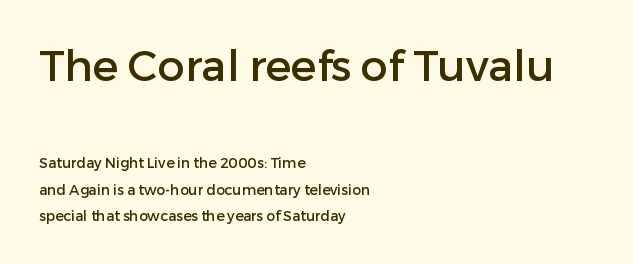
Q: Is the text italic (slanted)? A: No, it is upright.
Q: Is the typeface a serif or a sans-serif typeface? A: Sans-serif.
Q: Is the text underlined? A: No.
Q: How is the paragraph aligned? A: Left-aligned.
Q: Is the spacing between letters normal or unusually wide? A: Normal.
Q: Which block of text is set in a larger size, the first (top) or the second (bottom)? A: The first (top) one.
Q: Width (condensed, normal, or wide)? A: Normal.
Q: Stroke contrast? A: Low.
Q: x-height? A: Medium.
Q: Monospaced? A: No.
